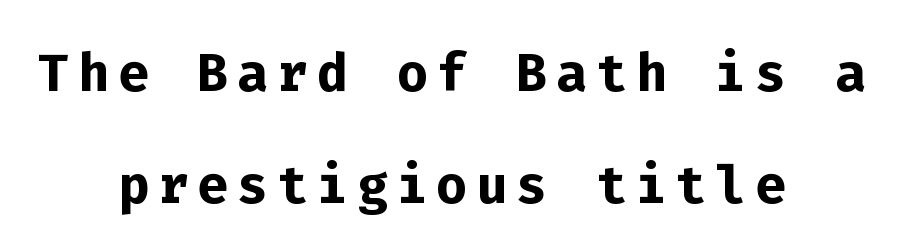
Plain, unruled lines of type. Heavy-handed strokes throughout: this text is bold. The letters stand straight up with perfectly vertical stems. The paragraph has two soft edges and a firm central axis. What kind of face is this? One without serifs — a sans.
